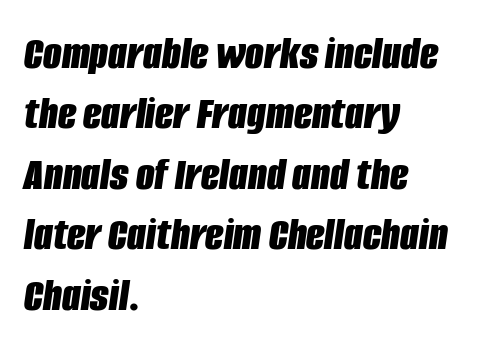
Underline: absent. Here the designer chose a conventional face with non-uniform glyph widths. Here the glyphs are tracked normally, forming tight word shapes. The block of text has a typical density, with ordinary space between rows. The rendering uses a bold face; every stroke is thick and dark. The setting favours the left margin, as ordinary paragraphs usually do.
